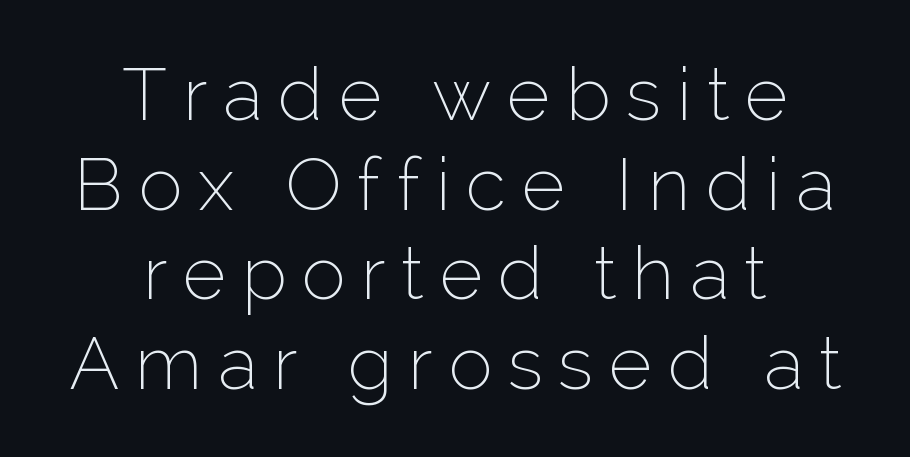
Q: Is the text bold? A: No.
Q: Is the text italic (slanted)? A: No, it is upright.
Q: Is the typeface a serif or a sans-serif typeface? A: Sans-serif.
Q: Is the text underlined? A: No.
Q: How is the paragraph aligned? A: Centered.
Q: Is the spacing between letters normal or unusually wide? A: Unusually wide.
Q: Width (condensed, normal, or wide)? A: Normal.
Q: Stroke contrast? A: Low.
Q: x-height? A: Medium.
Q: Monospaced? A: No.
